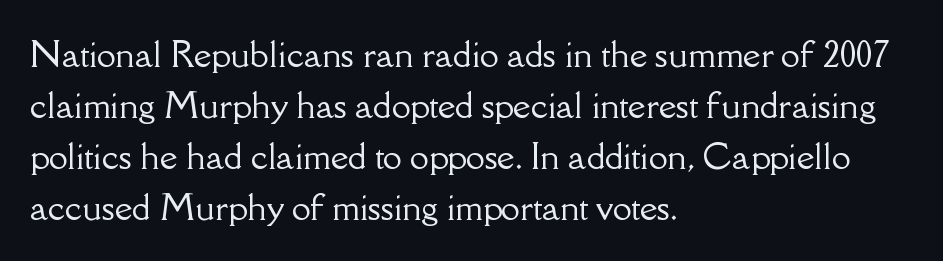
Q: Is the text italic (slanted)? A: No, it is upright.
Q: Is the typeface a serif or a sans-serif typeface? A: Serif.
Q: Is the text underlined? A: No.
Q: How is the paragraph aligned? A: Left-aligned.
Q: Is the spacing between letters normal or unusually wide? A: Normal.
Q: Is the spacing between lines tight, normal or loose? A: Normal.
Q: Width (condensed, normal, or wide)? A: Normal.
Q: Stroke contrast? A: Low.
Q: x-height? A: Small.
Q: Monospaced? A: No.
